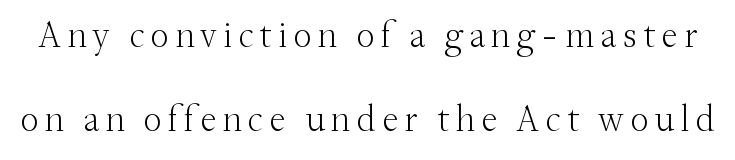
{"serif": "yes", "italic": "no", "bold": "no", "weight": "light", "width": "normal", "stroke_contrast": "medium", "x_height": "small", "monospaced": "no", "underline": "no", "line_spacing": "loose", "line_spacing_ratio": 2.27, "glyph_px": 37}
